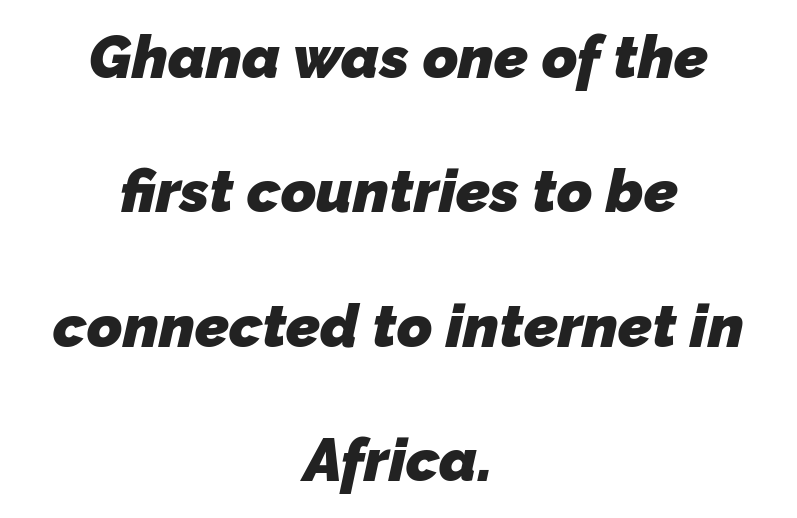
{"serif": "no", "bold": "yes", "weight": "heavy", "width": "normal", "stroke_contrast": "low", "x_height": "medium", "monospaced": "no", "underline": "no", "align": "center", "line_spacing": "loose", "line_spacing_ratio": 2.24, "letter_spacing": "normal", "letter_spacing_em": 0.0, "glyph_px": 60}
